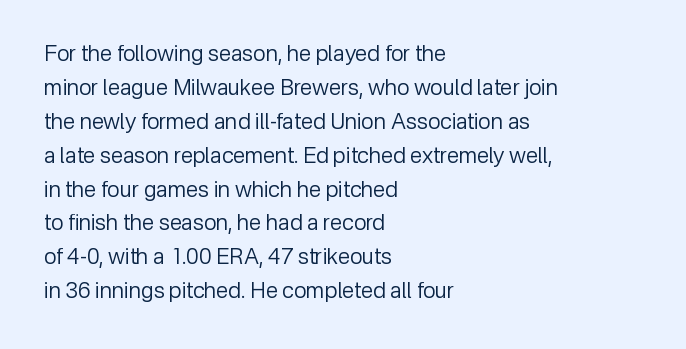
{"italic": "no", "bold": "no", "underline": "no", "align": "left", "line_spacing": "normal", "line_spacing_ratio": 1.54, "letter_spacing": "normal", "letter_spacing_em": 0.0, "glyph_px": 22}
